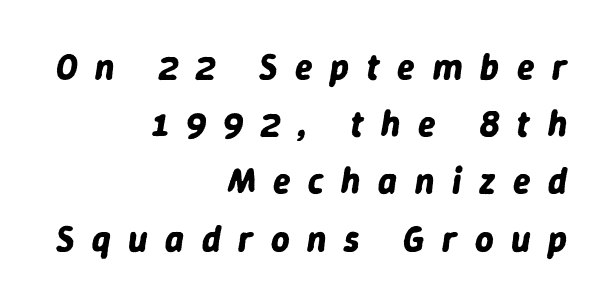
{"italic": "yes", "lean": "right", "slant_degrees": 9, "bold": "yes", "weight": "bold", "width": "normal", "stroke_contrast": "low", "x_height": "medium", "monospaced": "no", "underline": "no", "align": "right", "line_spacing": "normal", "line_spacing_ratio": 1.59, "letter_spacing": "wide", "letter_spacing_em": 0.49, "glyph_px": 36}
